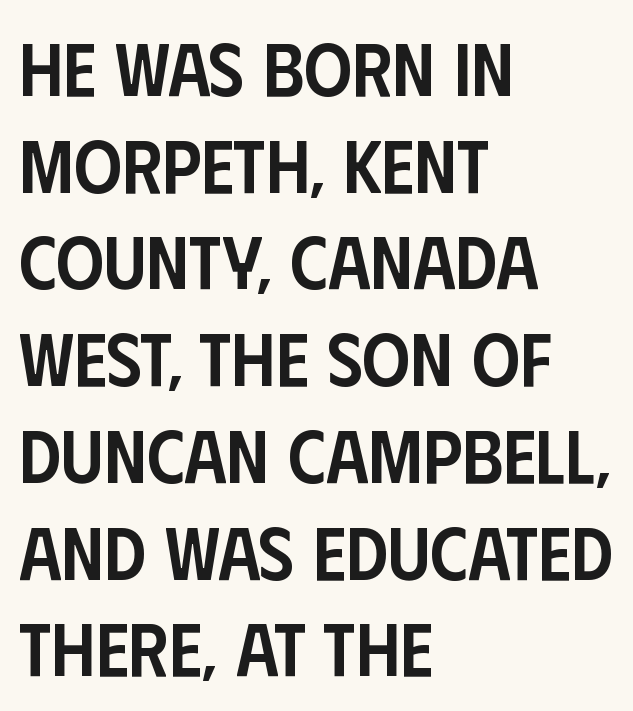
Honestly, the letter spacing is just normal — you wouldn't notice it. Visually the block forms a straight wall on the left and a jagged coastline on the right. Unmarked baselines from the first word to the last. Font category for this specimen: sans-serif.
